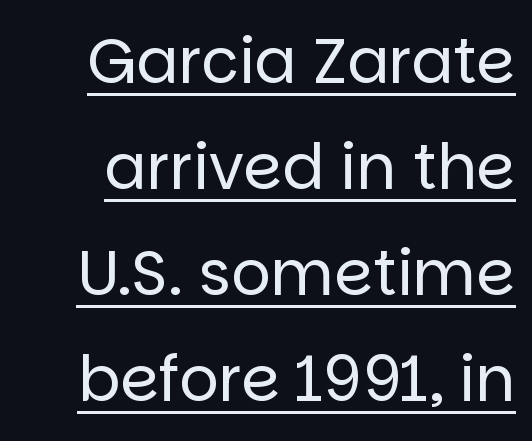
Q: Is the text bold? A: No.
Q: Is the text italic (slanted)? A: No, it is upright.
Q: Is the typeface a serif or a sans-serif typeface? A: Sans-serif.
Q: Is the text underlined? A: Yes.
Q: Is the spacing between letters normal or unusually wide? A: Normal.
Q: Width (condensed, normal, or wide)? A: Normal.
Q: Stroke contrast? A: Low.
Q: x-height? A: Large.
Q: Monospaced? A: No.
